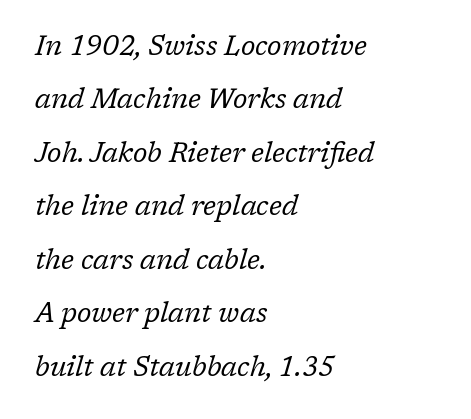
The image shows 27 px text type, italic (leaning right); set left-aligned, loose line spacing (1.98x), normal letter spacing, not underlined.
